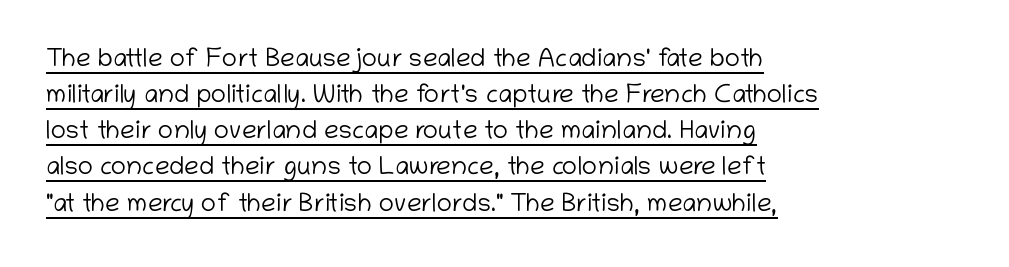
The space between consecutive lines is moderate. The sample's only ornament is a line tracing under the words. You could call the tracking neutral — neither tight nor loose. On a weight scale, this lands at 450 or below. Designer's note — italics off, roman on. Teacher's note: observe the even left margin — that is flush-left alignment.
